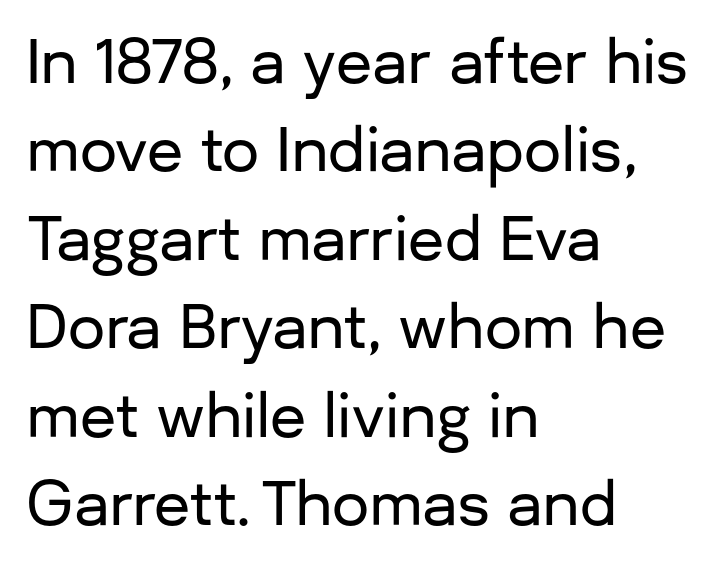
Only glyphs here, with clear space below each row. Character widths vary here, with narrow letters taking less room than wide ones. Teacher's note: observe the even left margin — that is flush-left alignment. The rows are spaced the way most documents space them. Style check: upright.
